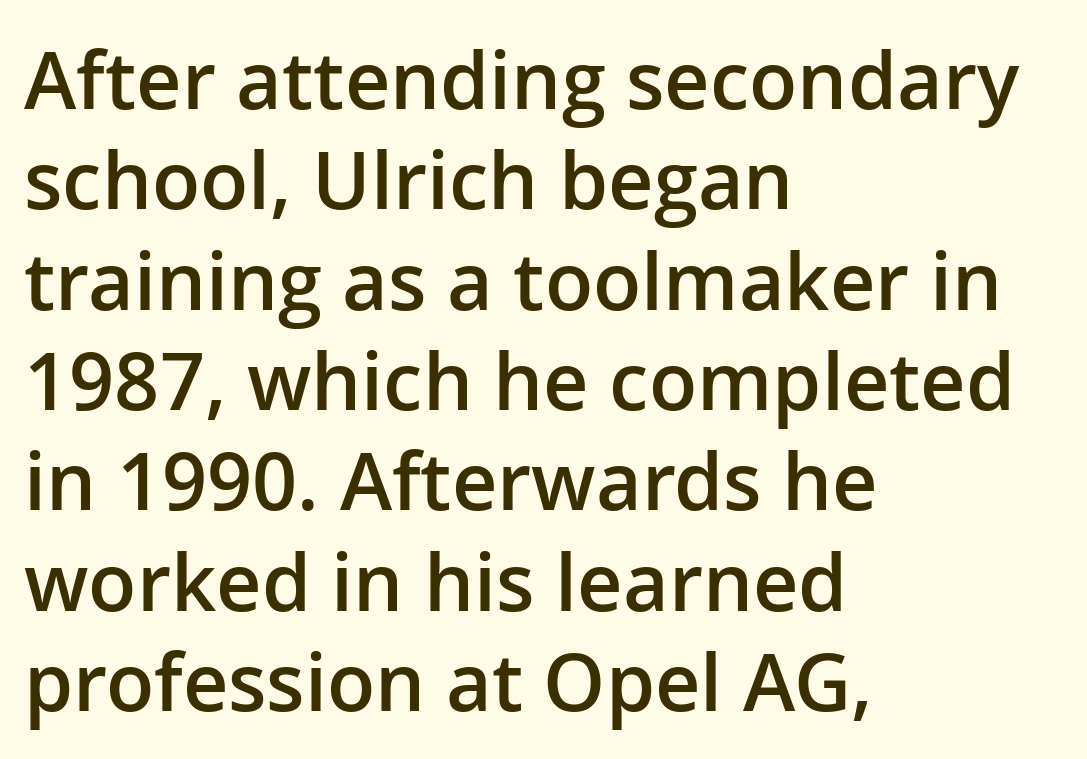
Q: Is the text bold? A: Semi-bold.
Q: Is the text italic (slanted)? A: No, it is upright.
Q: Is the typeface a serif or a sans-serif typeface? A: Sans-serif.
Q: Is the text underlined? A: No.
Q: How is the paragraph aligned? A: Left-aligned.
Q: Is the spacing between letters normal or unusually wide? A: Normal.
Q: Is the spacing between lines tight, normal or loose? A: Normal.
Q: Width (condensed, normal, or wide)? A: Normal.
Q: Stroke contrast? A: Low.
Q: x-height? A: Medium.
Q: Monospaced? A: No.
